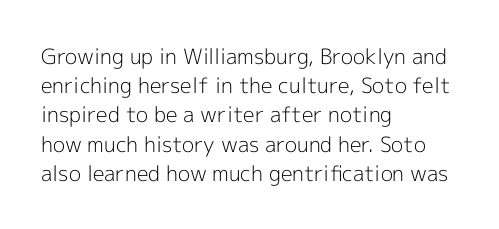
Tracking here is standard; glyphs follow each other at the usual distance. Heft: none added — not bold. These lines are set flush left with a ragged right edge. The letters stand straight up with perfectly vertical stems. Has an underline been added? It has not.
